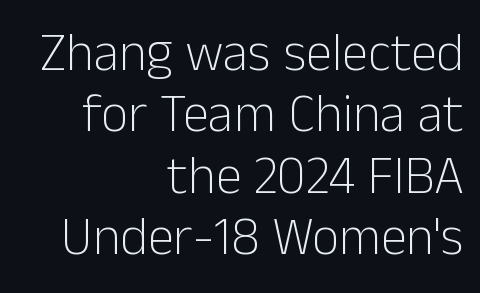
Tracking value appears to be zero — textbook default spacing. Line endings align vertically; line beginnings do not. Do the characters align in a grid? No, the font is proportional. No italicization has been applied; the sample stays upright.
